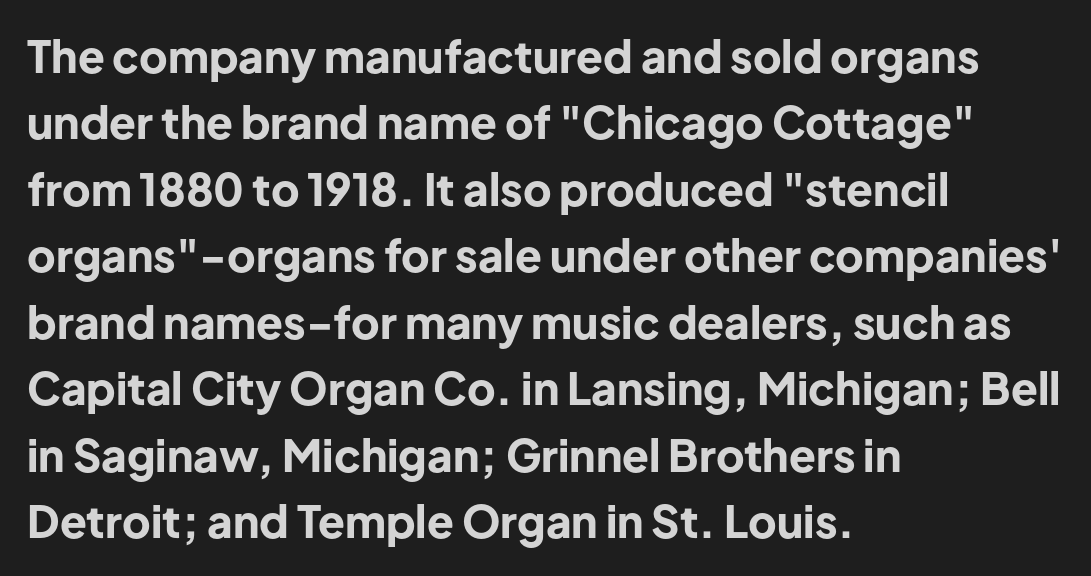
The image shows 44 px bold sans-serif type, upright; set left-aligned, normal line spacing (1.51x), normal letter spacing, not underlined; low stroke contrast and a medium x-height.
